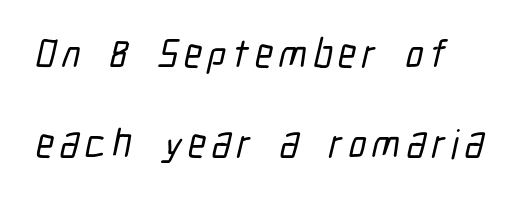
Summary of vertical rhythm: relaxed, with wide interline spacing. The passage shown is typed in a proportional face where columns would drift. Descender tails drop into unmarked territory. Observe the absence of serifs on each vertical stroke in this sample. The rag falls on the right side of this text block.
